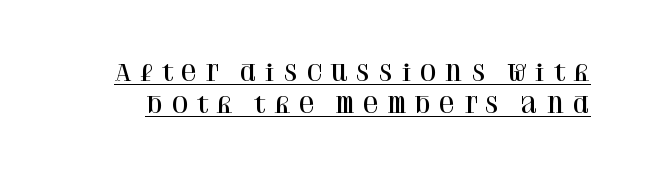
{"italic": "no", "underline": "yes", "line_spacing": "normal", "line_spacing_ratio": 1.46, "letter_spacing": "wide", "letter_spacing_em": 0.31, "glyph_px": 22}
